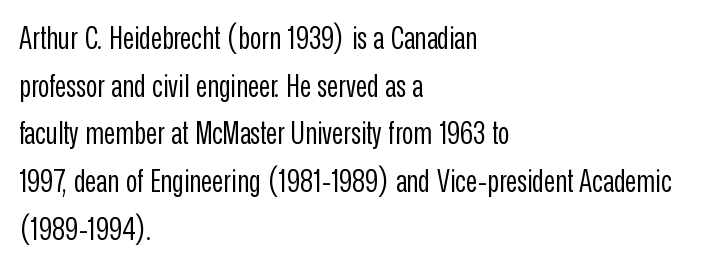
Whoever set this chose a conventional vertical rhythm. This is not heavy type; no bold has been used. Descender tails drop into unmarked territory. The rendering uses natural spacing where letterforms have individual widths. This is sans-serif lettering, the kind often seen on screens and signage. Posture: upright roman.
